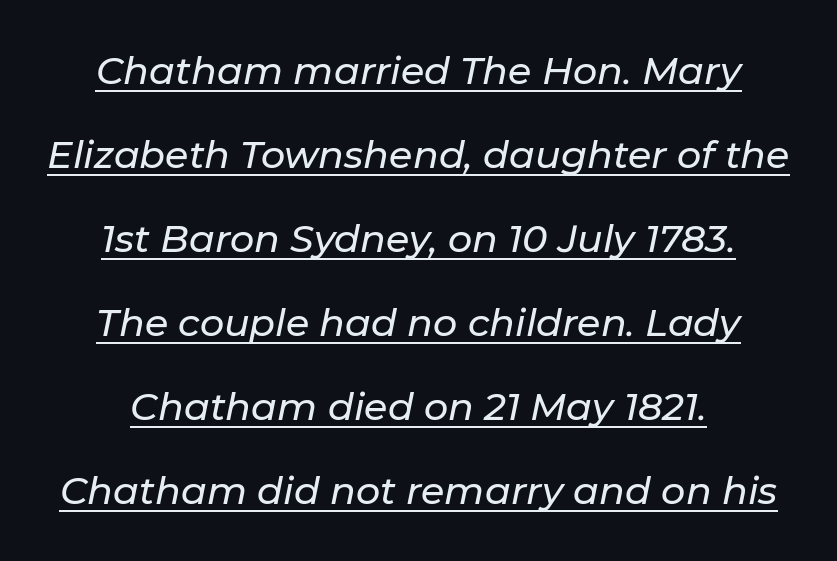
{"italic": "yes", "lean": "right", "slant_degrees": 11, "width": "normal", "stroke_contrast": "low", "x_height": "medium", "monospaced": "no", "underline": "yes", "line_spacing": "loose", "line_spacing_ratio": 2.21, "letter_spacing": "normal", "letter_spacing_em": 0.0, "glyph_px": 38}
